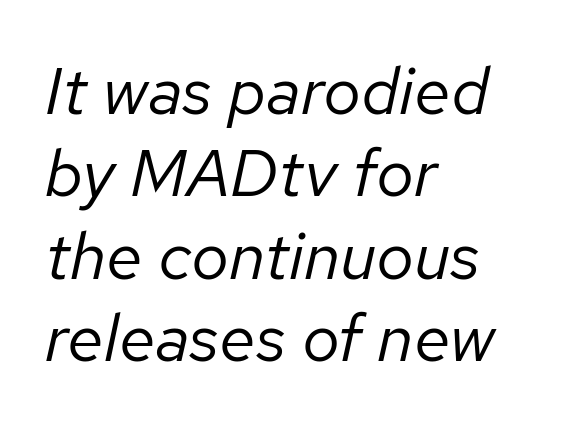
{"italic": "yes", "lean": "right", "slant_degrees": 12, "bold": "no", "weight": "regular", "width": "normal", "stroke_contrast": "low", "x_height": "medium", "monospaced": "no", "underline": "no", "align": "left", "line_spacing_ratio": 1.23, "letter_spacing": "normal", "letter_spacing_em": 0.0, "glyph_px": 67}
